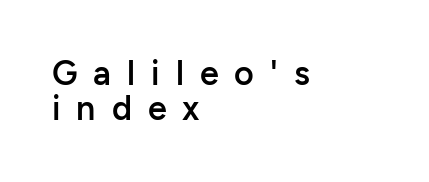
{"serif": "no", "italic": "no", "bold": "semi", "weight": "semibold", "width": "normal", "stroke_contrast": "low", "x_height": "medium", "monospaced": "no", "underline": "no", "align": "left", "line_spacing": "tight", "line_spacing_ratio": 1.04, "letter_spacing": "wide", "letter_spacing_em": 0.47, "glyph_px": 34}
